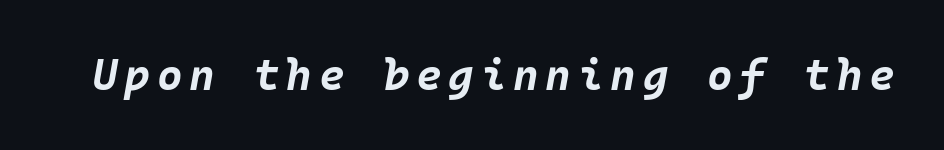
The image shows 44 px bold type, italic (leaning right); set not underlined; low stroke contrast and a large x-height.
